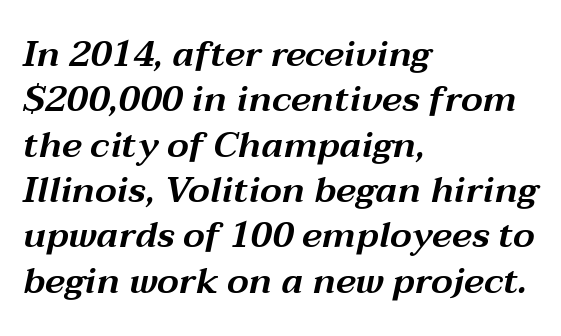
The image shows 36 px wide type, italic (leaning right); set left-aligned, normal line spacing (1.26x), normal letter spacing, not underlined; medium stroke contrast and a medium x-height.
